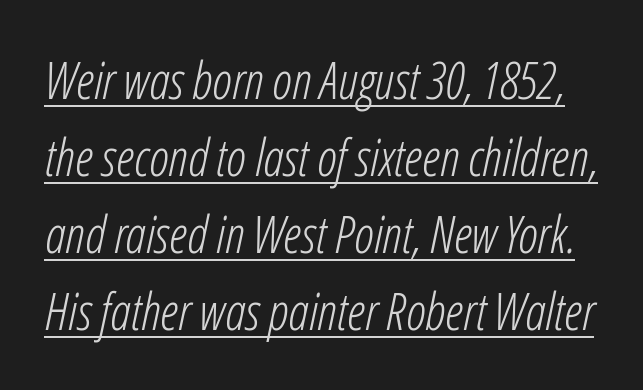
The image shows 51 px light, condensed type, italic (leaning right); set normal line spacing (1.51x), normal letter spacing, underlined; low stroke contrast and a medium x-height.
